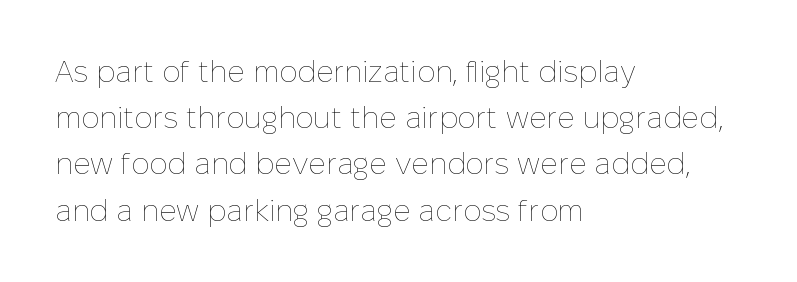
{"italic": "no", "bold": "no", "weight": "thin", "width": "normal", "stroke_contrast": "low", "x_height": "medium", "monospaced": "no", "underline": "no", "align": "left", "line_spacing": "normal", "line_spacing_ratio": 1.54, "letter_spacing": "normal", "letter_spacing_em": 0.0, "glyph_px": 30}
